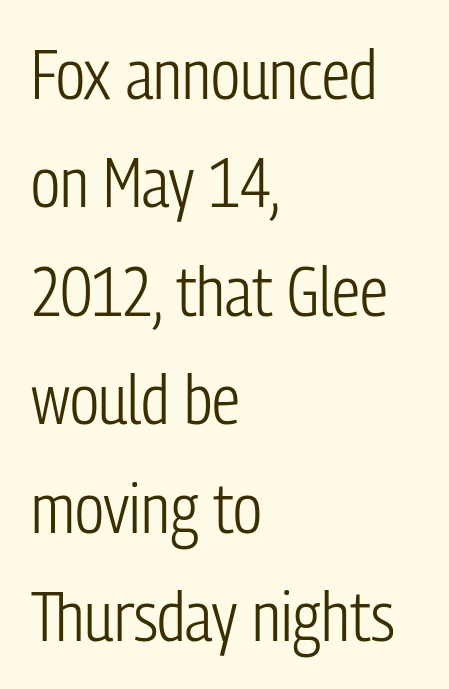
{"serif": "no", "italic": "no", "bold": "no", "weight": "light", "width": "condensed", "stroke_contrast": "low", "x_height": "medium", "monospaced": "no", "underline": "no", "align": "left", "line_spacing": "normal", "line_spacing_ratio": 1.55, "letter_spacing": "normal", "letter_spacing_em": 0.0, "glyph_px": 70}
